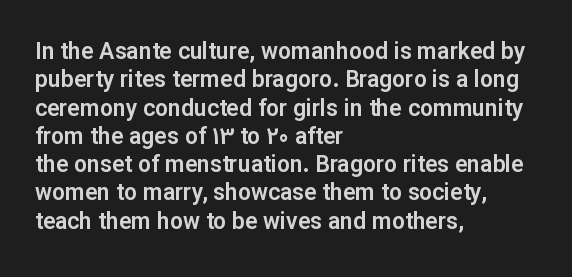
Q: Is the text italic (slanted)? A: No, it is upright.
Q: Is the text underlined? A: No.
Q: How is the paragraph aligned? A: Left-aligned.
Q: Is the spacing between letters normal or unusually wide? A: Normal.
